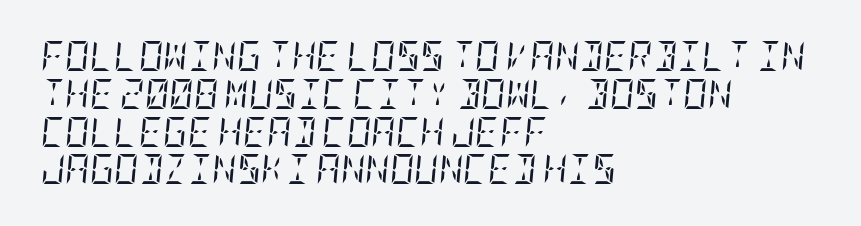
Q: Is the text bold? A: No.
Q: Is the text italic (slanted)? A: Yes, it leans right by about 5 degrees.
Q: Is the typeface a serif or a sans-serif typeface? A: Serif.
Q: Is the text underlined? A: No.
Q: How is the paragraph aligned? A: Left-aligned.
Q: Is the spacing between letters normal or unusually wide? A: Normal.
Q: Is the spacing between lines tight, normal or loose? A: Normal.
Q: Width (condensed, normal, or wide)? A: Condensed.
Q: Stroke contrast? A: Low.
Q: x-height? A: Large.
